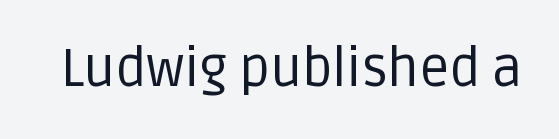
Nobody drew a line under any word here. Typographically, this falls in the sans-serif category. The characters are drawn with everyday or finer stroke widths. The face used here is rendered with its standard letterfit. Varying glyph widths throughout — classic text-font behaviour. Italic: no, the glyphs are upright roman.
